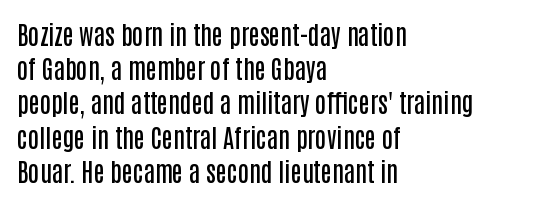
Q: Is the text bold? A: Semi-bold.
Q: Is the text italic (slanted)? A: No, it is upright.
Q: Is the text underlined? A: No.
Q: How is the paragraph aligned? A: Left-aligned.
Q: Is the spacing between letters normal or unusually wide? A: Normal.
Q: Is the spacing between lines tight, normal or loose? A: Normal.
